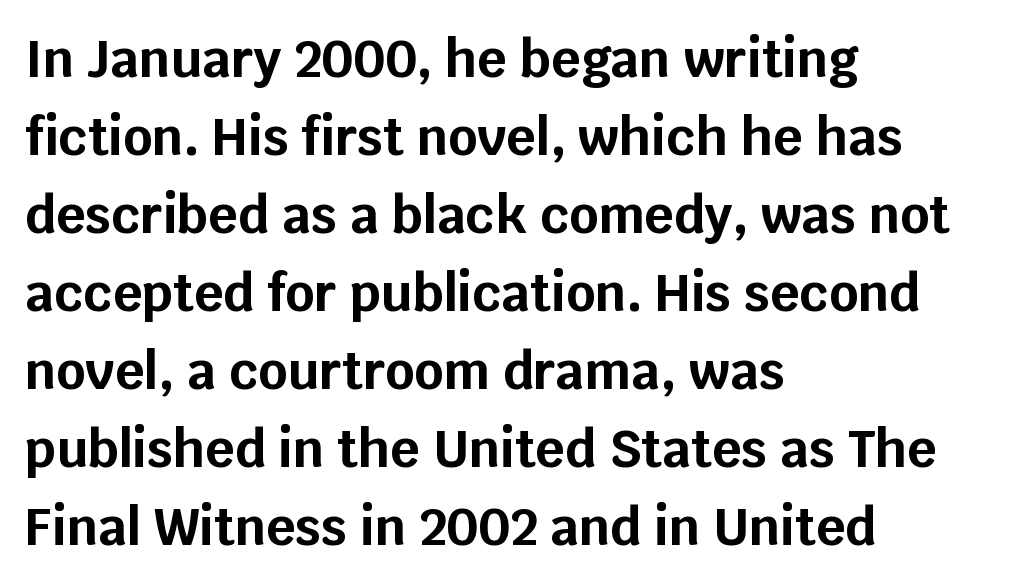
The gap between lines stays unmarked. This is sans-serif lettering, the kind often seen on screens and signage. The passage shown is typed in a proportional face where columns would drift. The type sits square on the baseline with zero lean. Nothing unusual about the tracking: characters are spaced as the font intends.
